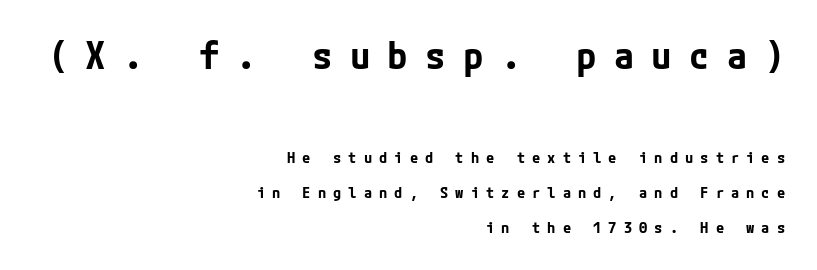
{"serif": "no", "italic": "no", "bold": "yes", "weight": "bold", "width": "normal", "stroke_contrast": "low", "x_height": "medium", "underline": "no", "align": "right", "line_spacing": "loose", "line_spacing_ratio": 2.34, "letter_spacing": "wide", "letter_spacing_em": 0.47, "larger_block": "first", "size_ratio": 2.47, "glyph_px": 37}
